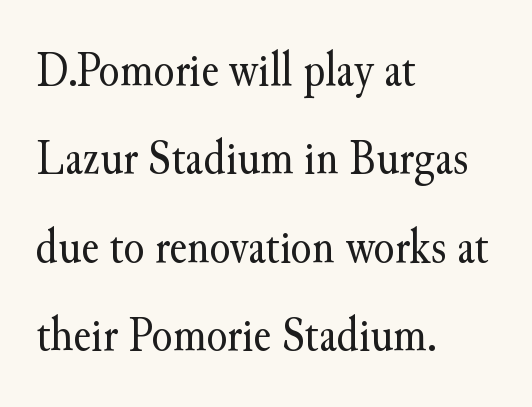
The gap between lines stays unmarked. Is this a fixed-width face? No — the glyphs have proportional, varying widths. No extra tracking has been applied to these lines. Posture: vertical. Horizontal alignment here is leftward, the default for most running prose.
